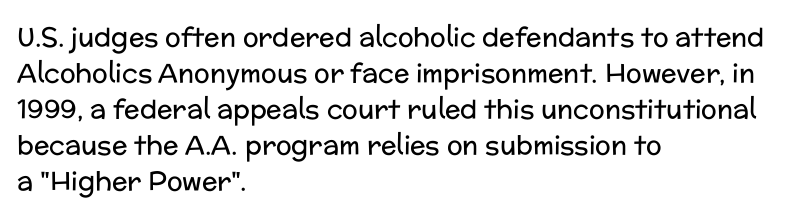
{"italic": "no", "bold": "no", "underline": "no", "align": "left", "line_spacing": "normal", "line_spacing_ratio": 1.38, "letter_spacing": "normal", "letter_spacing_em": 0.0, "glyph_px": 26}
